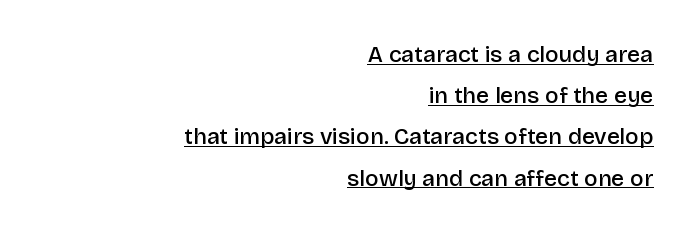
The image shows 23 px text type, upright; set right-aligned, line spacing 1.79x, normal letter spacing, underlined.
